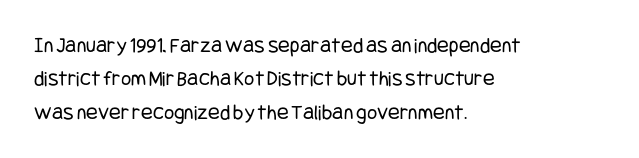
Summary of vertical rhythm: regular, with standard interline spacing. No extra ink here — the face is not bold. Quick note: not italic, upright. Horizontal alignment here is leftward, the default for most running prose.
